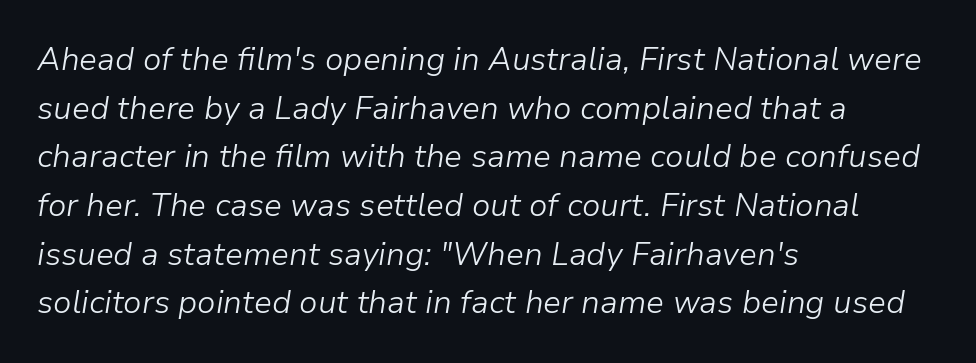
Q: Is the text bold? A: No.
Q: Is the text italic (slanted)? A: Yes, it leans right by about 9 degrees.
Q: Is the text underlined? A: No.
Q: How is the paragraph aligned? A: Left-aligned.
Q: Is the spacing between letters normal or unusually wide? A: Normal.
Q: Is the spacing between lines tight, normal or loose? A: Normal.
Q: Width (condensed, normal, or wide)? A: Normal.
Q: Stroke contrast? A: Low.
Q: x-height? A: Medium.
Q: Monospaced? A: No.
